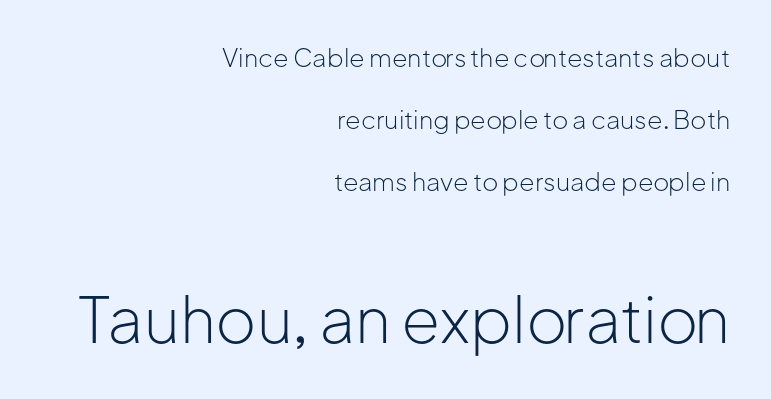
The image shows 63 px light sans-serif type, upright; set right-aligned, loose line spacing (2.48x), normal letter spacing, not underlined; the second (bottom) block is 2.52x larger; low stroke contrast and a medium x-height.
